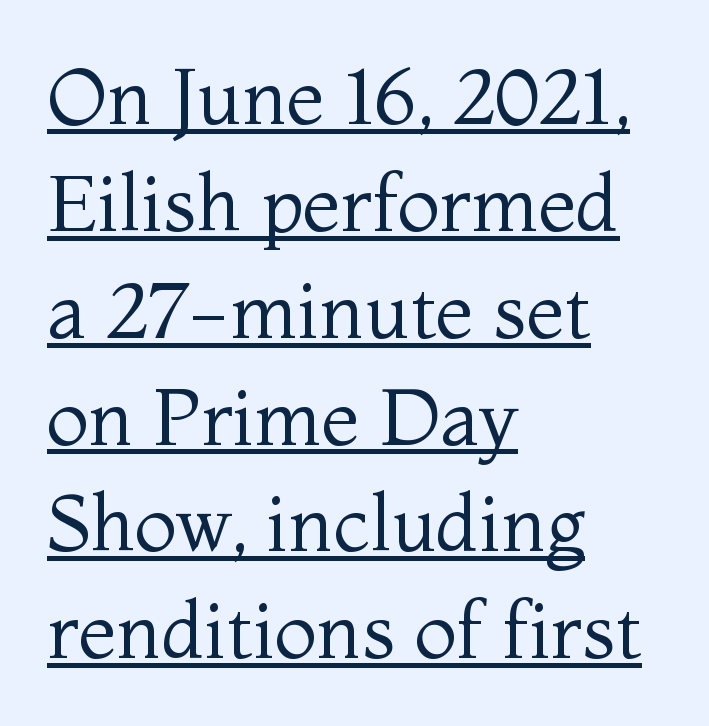
A light-to-regular cut is what we see here. Vertical strokes here are truly vertical. Does extra space separate the letters? No, they use regular spacing. The passage is arranged the way most books set body copy — flush left.
